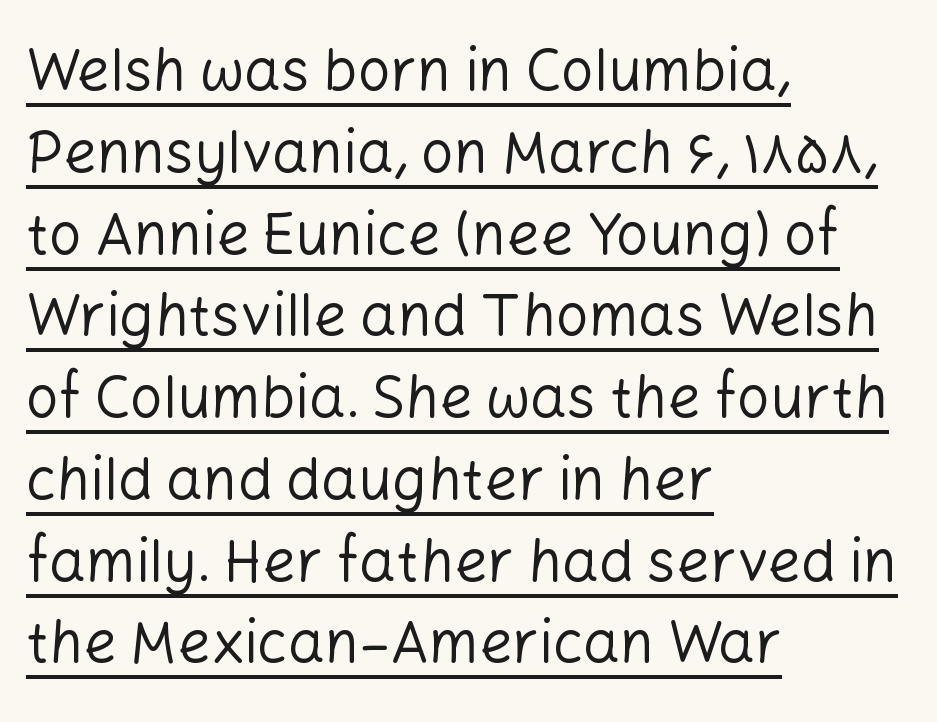
{"serif": "no", "italic": "no", "bold": "no", "weight": "regular", "width": "normal", "stroke_contrast": "low", "x_height": "medium", "monospaced": "no", "underline": "yes", "align": "left", "line_spacing": "normal", "line_spacing_ratio": 1.41, "letter_spacing": "normal", "letter_spacing_em": 0.0, "glyph_px": 58}
